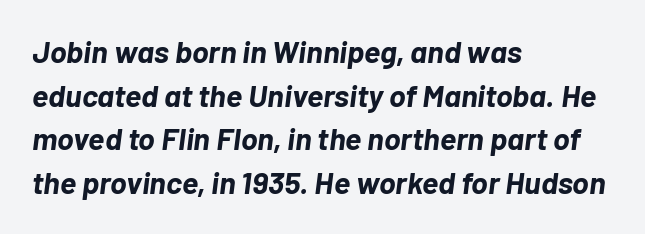
{"italic": "yes", "lean": "right", "slant_degrees": 7, "bold": "yes", "weight": "bold", "width": "normal", "stroke_contrast": "low", "x_height": "medium", "monospaced": "no", "underline": "no", "align": "left", "line_spacing": "normal", "line_spacing_ratio": 1.41, "letter_spacing": "normal", "letter_spacing_em": 0.0, "glyph_px": 31}
